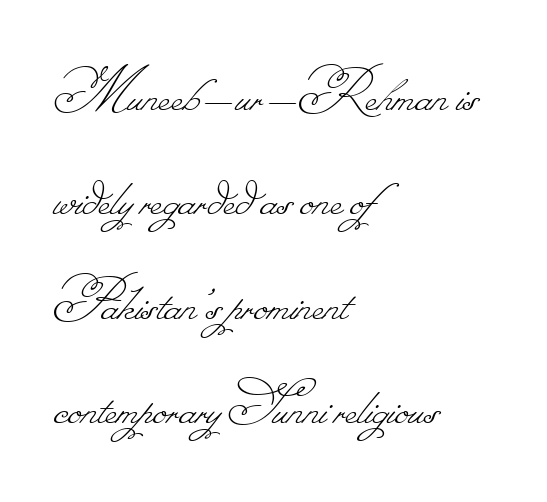
Q: Is the text bold? A: No.
Q: Is the text underlined? A: No.
Q: How is the paragraph aligned? A: Left-aligned.
Q: Is the spacing between letters normal or unusually wide? A: Normal.
Q: Is the spacing between lines tight, normal or loose? A: Normal.
Q: Width (condensed, normal, or wide)? A: Normal.
Q: Stroke contrast? A: Low.
Q: Monospaced? A: No.
